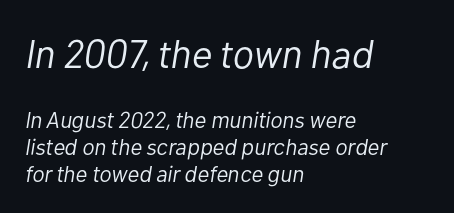
Q: Is the text bold? A: No.
Q: Is the text italic (slanted)? A: Yes, it leans right by about 10 degrees.
Q: Is the text underlined? A: No.
Q: How is the paragraph aligned? A: Left-aligned.
Q: Is the spacing between letters normal or unusually wide? A: Normal.
Q: Which block of text is set in a larger size, the first (top) or the second (bottom)? A: The first (top) one.
Q: Width (condensed, normal, or wide)? A: Normal.
Q: Stroke contrast? A: Low.
Q: x-height? A: Medium.
Q: Monospaced? A: No.
